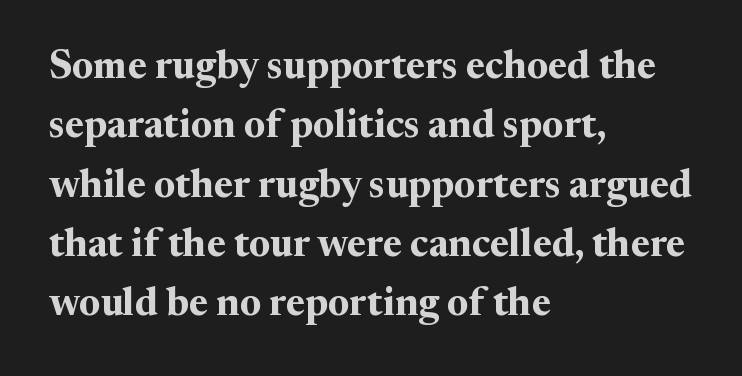
Q: Is the text bold? A: Yes.
Q: Is the text italic (slanted)? A: No, it is upright.
Q: Is the typeface a serif or a sans-serif typeface? A: Serif.
Q: Is the text underlined? A: No.
Q: How is the paragraph aligned? A: Left-aligned.
Q: Is the spacing between letters normal or unusually wide? A: Normal.
Q: Is the spacing between lines tight, normal or loose? A: Normal.
Q: Width (condensed, normal, or wide)? A: Normal.
Q: Stroke contrast? A: Medium.
Q: x-height? A: Medium.
Q: Monospaced? A: No.
